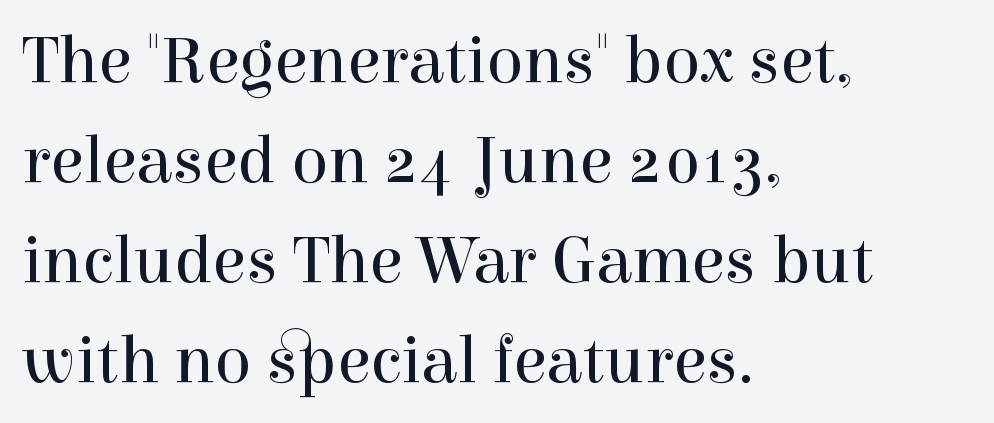
Character widths vary here, with narrow letters taking less room than wide ones. Here the glyphs are tracked normally, forming tight word shapes. A quiet, ordinary-to-light weight characterises the typeface. Observe the serifs anchoring each vertical stroke in this sample. Ascenders rise straight up at ninety degrees. The passage shown is not underscored anywhere.
